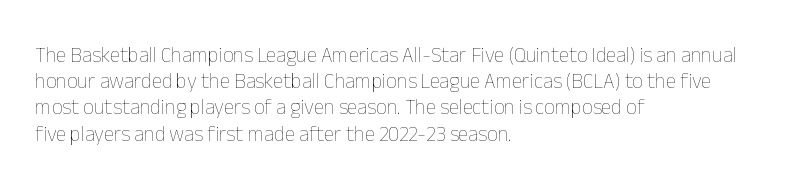
The image shows 21 px text type, upright; set left-aligned, normal line spacing (1.25x), normal letter spacing, not underlined.
